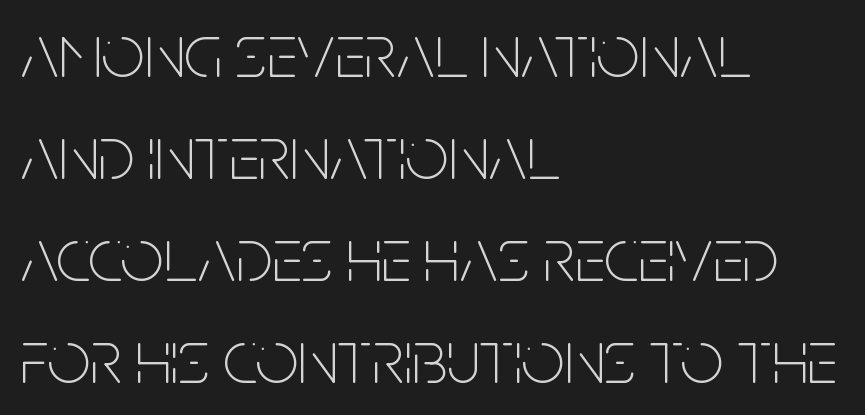
Q: Is the text bold? A: No.
Q: Is the text italic (slanted)? A: No, it is upright.
Q: Is the typeface a serif or a sans-serif typeface? A: Sans-serif.
Q: Is the text underlined? A: No.
Q: How is the paragraph aligned? A: Left-aligned.
Q: Is the spacing between letters normal or unusually wide? A: Normal.
Q: Is the spacing between lines tight, normal or loose? A: Normal.
Q: Width (condensed, normal, or wide)? A: Condensed.
Q: Stroke contrast? A: Low.
Q: x-height? A: Large.
Q: Monospaced? A: No.
